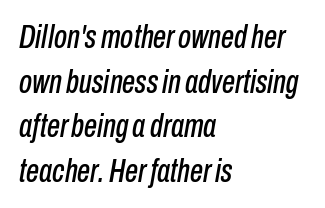
The image shows 33 px condensed type, italic (leaning right); set left-aligned, normal line spacing (1.35x), normal letter spacing, not underlined; low stroke contrast and a medium x-height.
